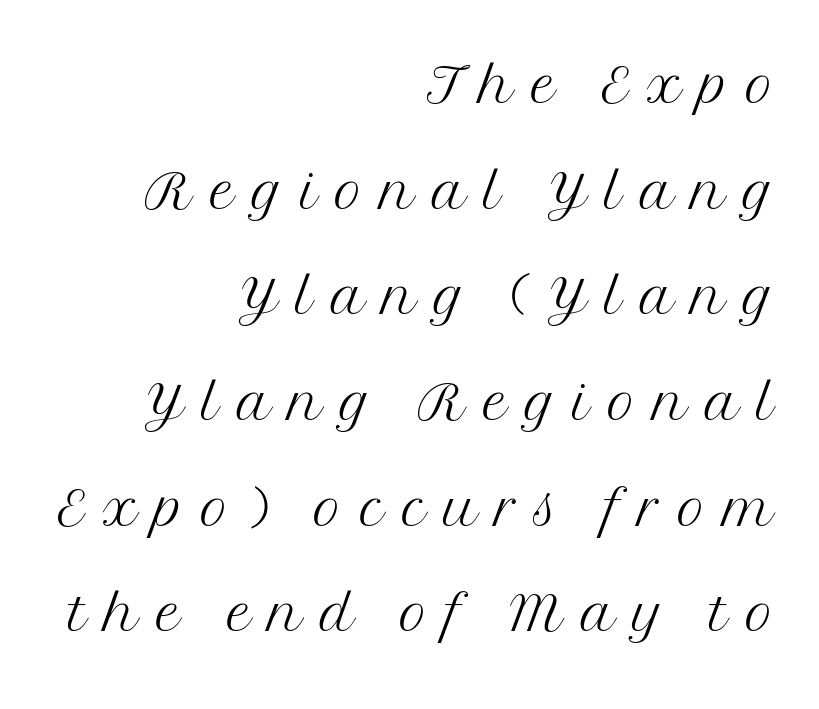
Q: Is the text bold? A: No.
Q: Is the text italic (slanted)? A: Yes.
Q: Is the typeface a serif or a sans-serif typeface? A: Serif.
Q: Is the text underlined? A: No.
Q: How is the paragraph aligned? A: Right-aligned.
Q: Is the spacing between letters normal or unusually wide? A: Unusually wide.
Q: Is the spacing between lines tight, normal or loose? A: Normal.
Q: Width (condensed, normal, or wide)? A: Normal.
Q: Stroke contrast? A: Medium.
Q: x-height? A: Medium.
Q: Monospaced? A: No.
